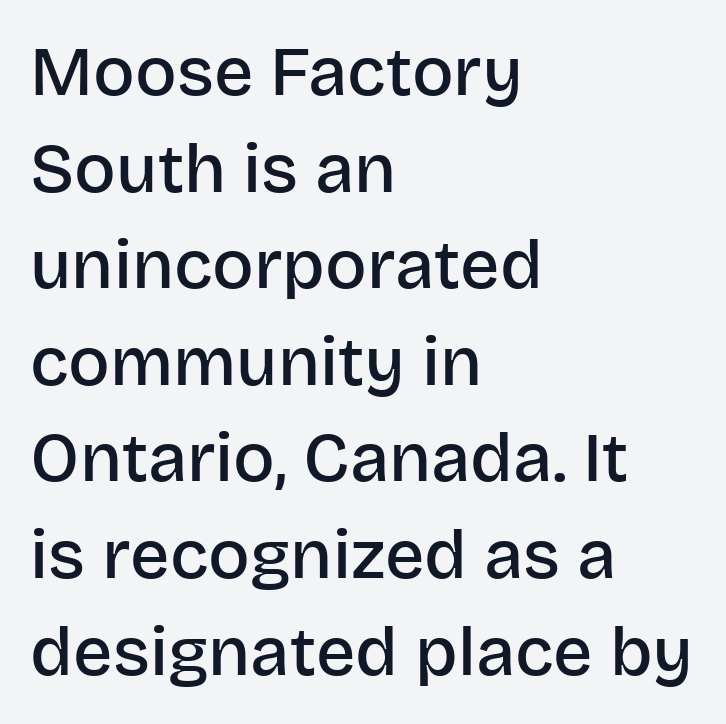
Q: Is the text bold? A: Semi-bold.
Q: Is the text italic (slanted)? A: No, it is upright.
Q: Is the typeface a serif or a sans-serif typeface? A: Sans-serif.
Q: Is the text underlined? A: No.
Q: How is the paragraph aligned? A: Left-aligned.
Q: Is the spacing between letters normal or unusually wide? A: Normal.
Q: Is the spacing between lines tight, normal or loose? A: Normal.
Q: Width (condensed, normal, or wide)? A: Normal.
Q: Stroke contrast? A: Low.
Q: x-height? A: Large.
Q: Monospaced? A: No.
